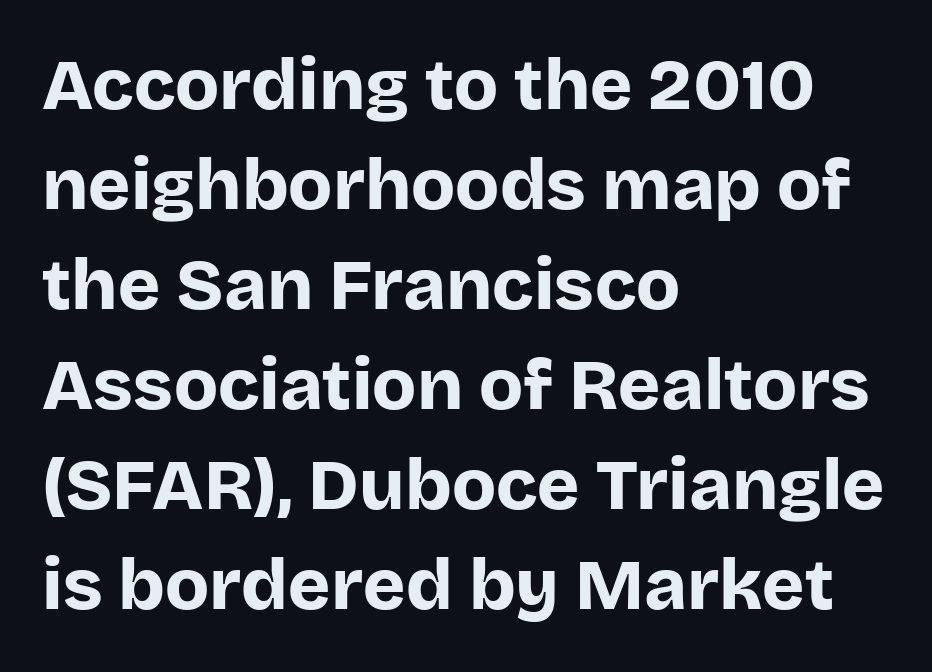
The image shows 72 px bold sans-serif type, upright; set left-aligned, normal line spacing (1.39x), normal letter spacing, not underlined; low stroke contrast and a large x-height.
